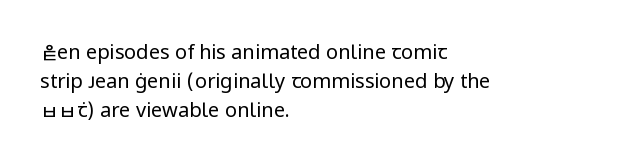
Q: Is the text bold? A: No.
Q: Is the text italic (slanted)? A: No, it is upright.
Q: Is the text underlined? A: No.
Q: How is the paragraph aligned? A: Left-aligned.
Q: Is the spacing between letters normal or unusually wide? A: Normal.
Q: Is the spacing between lines tight, normal or loose? A: Normal.
